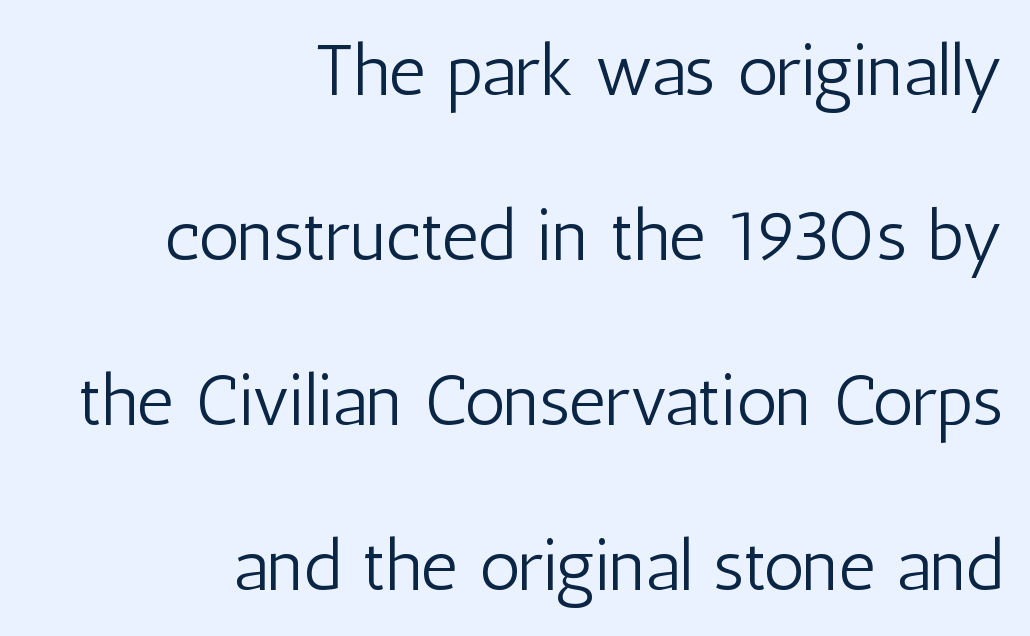
Q: Is the text bold? A: No.
Q: Is the text italic (slanted)? A: No, it is upright.
Q: Is the typeface a serif or a sans-serif typeface? A: Sans-serif.
Q: Is the text underlined? A: No.
Q: How is the paragraph aligned? A: Right-aligned.
Q: Is the spacing between letters normal or unusually wide? A: Normal.
Q: Is the spacing between lines tight, normal or loose? A: Loose.
Q: Width (condensed, normal, or wide)? A: Condensed.
Q: Stroke contrast? A: Low.
Q: x-height? A: Medium.
Q: Monospaced? A: No.
